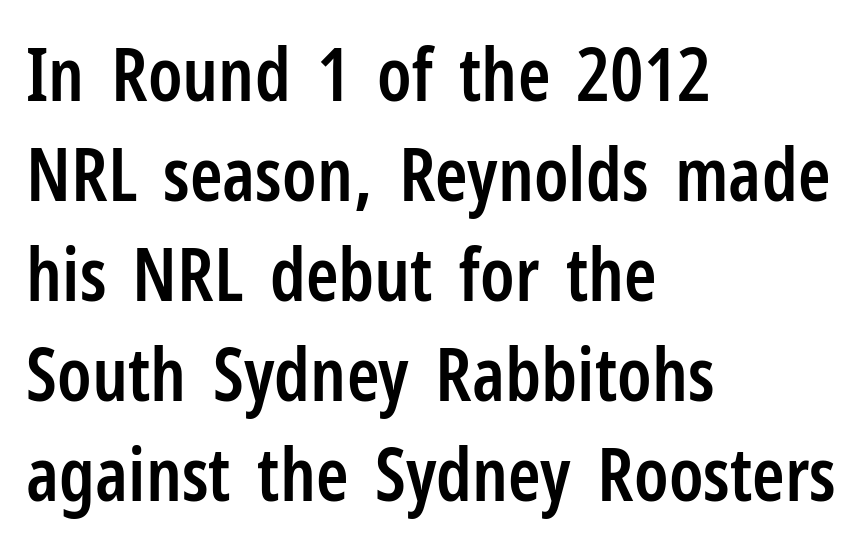
The image shows 74 px semibold, condensed sans-serif type, upright; set left-aligned, normal line spacing (1.35x), normal letter spacing, not underlined; low stroke contrast and a medium x-height.
